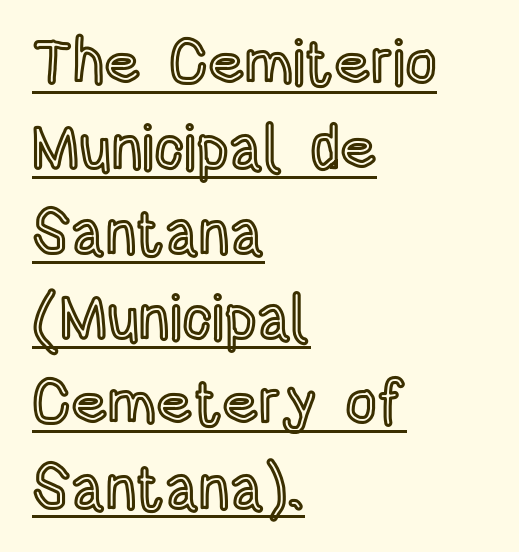
{"italic": "no", "width": "condensed", "x_height": "large", "monospaced": "no", "underline": "yes", "align": "left", "line_spacing": "normal", "line_spacing_ratio": 1.37, "letter_spacing": "normal", "letter_spacing_em": 0.0, "glyph_px": 62}
